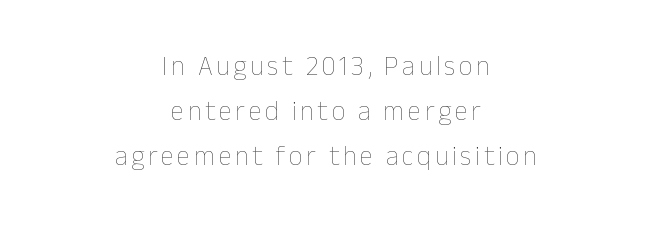
The image shows 27 px text type, upright; set centered, normal line spacing (1.66x), not underlined.
